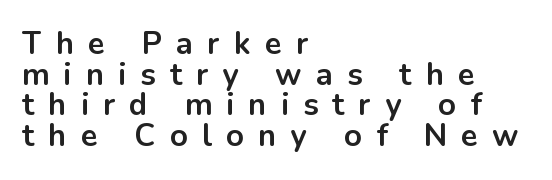
Is the block centered? No — it sits flush against the left margin. The face used here is rendered with a markedly widened letterfit. Is this a fixed-width face? No — the glyphs have proportional, varying widths. Notice how the stems are strictly vertical — no italics here. Vertical spacing — tight. Note: no serifs on the glyphs.
